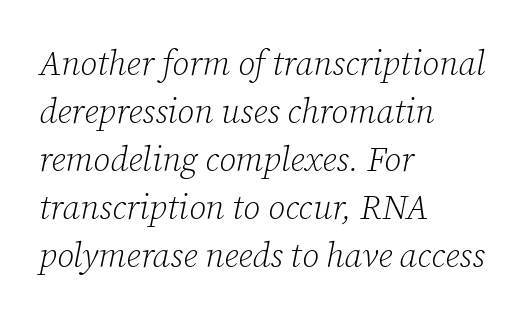
Short and long lines alike share a common starting point at left. The letterforms sit shoulder to shoulder at normal distance. The passage shown is typeset with a serif family. The line-height multiplier appears to be the usual default.
